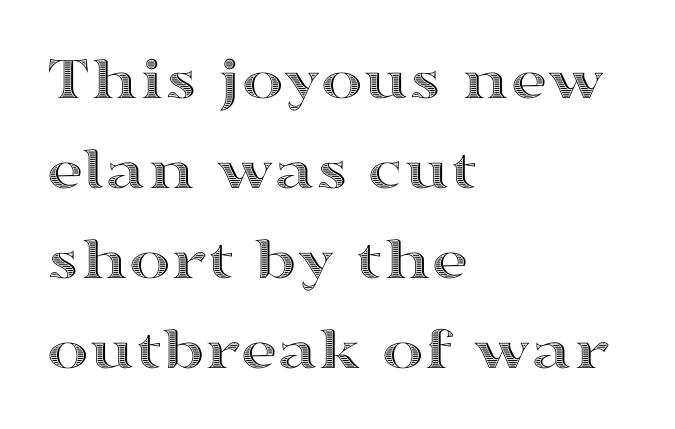
Just letters on the line, the space beneath them empty. You could not count columns in this text — the font is proportionally spaced. Notice how the stems are strictly vertical — no italics here. In terms of letterspacing, this is plain default setting. Caption: multi-line text, flush left, ragged right.
